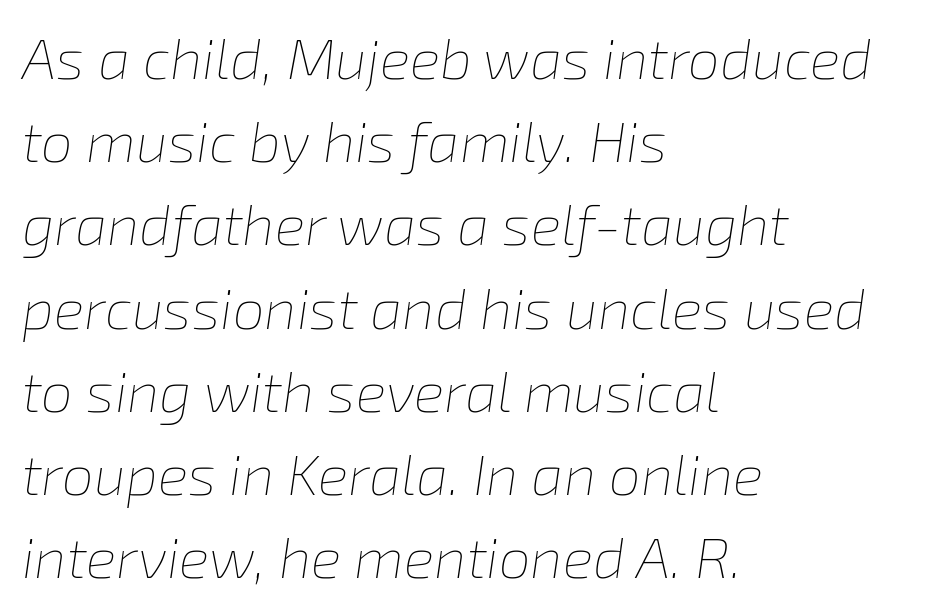
Weight: not bold — regular or lighter. The passage shown stacks its lines at a standard gap. The passage shown has conventional tracking throughout. The axis of the letterforms is tilted away from vertical.
